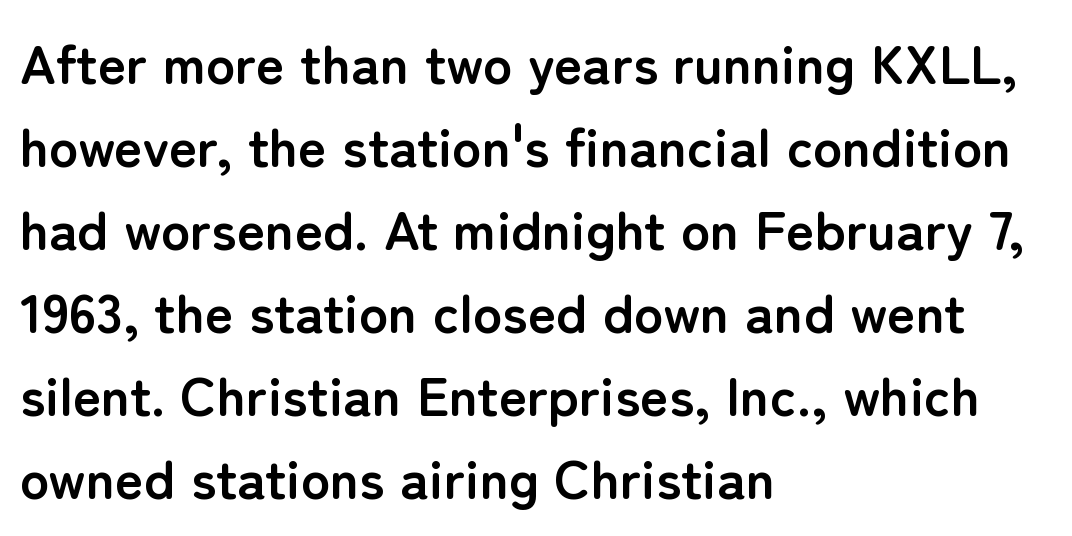
The image shows 55 px semibold sans-serif type, upright; set left-aligned, normal line spacing (1.51x), normal letter spacing, not underlined; low stroke contrast and a medium x-height.
